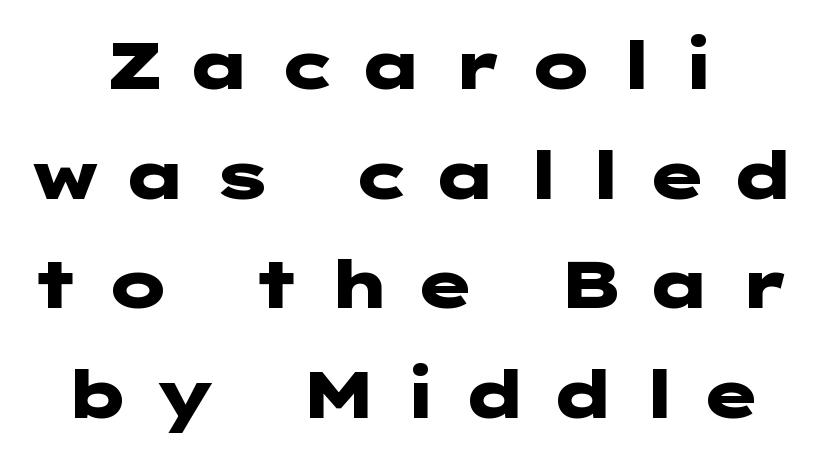
The image shows 66 px heavy, wide sans-serif type, upright; set normal line spacing (1.66x), unusually wide letter spacing (+0.33 em), not underlined; low stroke contrast and a medium x-height.
